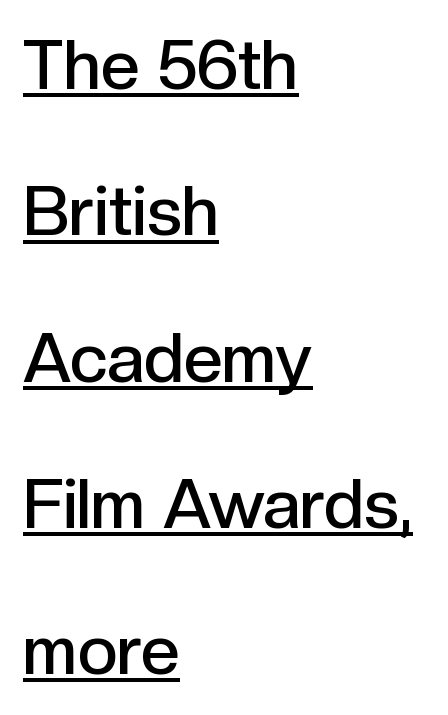
{"serif": "no", "italic": "no", "bold": "semi", "weight": "semibold", "width": "normal", "x_height": "medium", "monospaced": "no", "underline": "yes", "align": "left", "line_spacing": "loose", "line_spacing_ratio": 2.12, "letter_spacing": "normal", "letter_spacing_em": 0.0, "glyph_px": 69}
